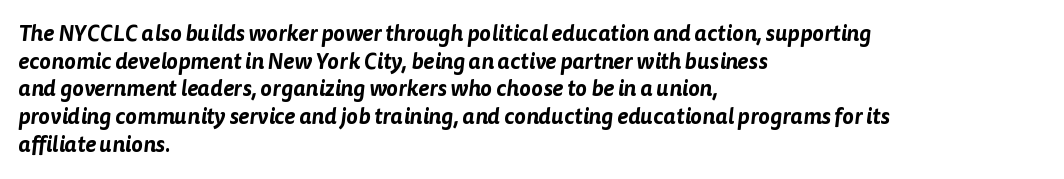
{"underline": "no", "align": "left", "line_spacing": "normal", "line_spacing_ratio": 1.26, "letter_spacing": "normal", "letter_spacing_em": 0.0, "glyph_px": 22}
